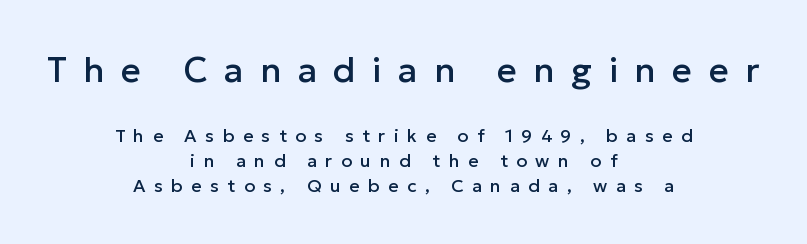
Notice how descenders clear the ascenders below comfortably — that's standard leading. Characters follow at a spacing far wider than the type designer built in. Nope, no serifs anywhere on these letters. Top chunk: large. Bottom chunk: small.
